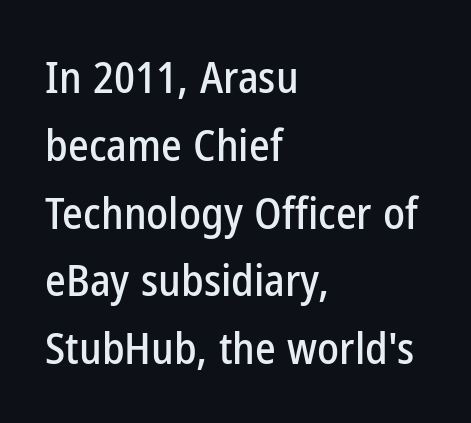
Q: Is the text italic (slanted)? A: No, it is upright.
Q: Is the typeface a serif or a sans-serif typeface? A: Sans-serif.
Q: Is the text underlined? A: No.
Q: How is the paragraph aligned? A: Left-aligned.
Q: Is the spacing between letters normal or unusually wide? A: Normal.
Q: Is the spacing between lines tight, normal or loose? A: Normal.
Q: Width (condensed, normal, or wide)? A: Condensed.
Q: Stroke contrast? A: Low.
Q: x-height? A: Medium.
Q: Monospaced? A: No.
